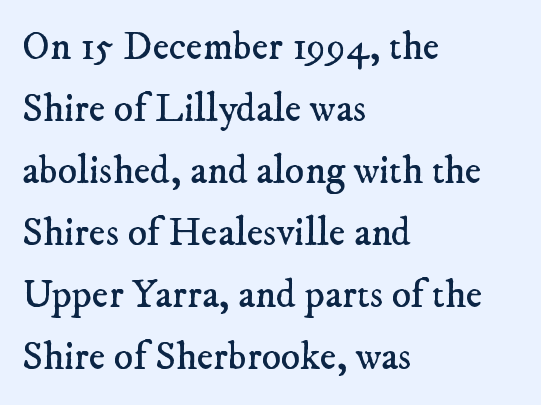
The rendering uses a moderate line-height, typical for paragraphs. This sample is left-justified, so line endings fall wherever the words run out. The letters sit at their default tracking, neither squeezed nor spread. The rendering uses natural spacing where letterforms have individual widths. These lines are composed in type with serifs. Descender tails drop into unmarked territory.
